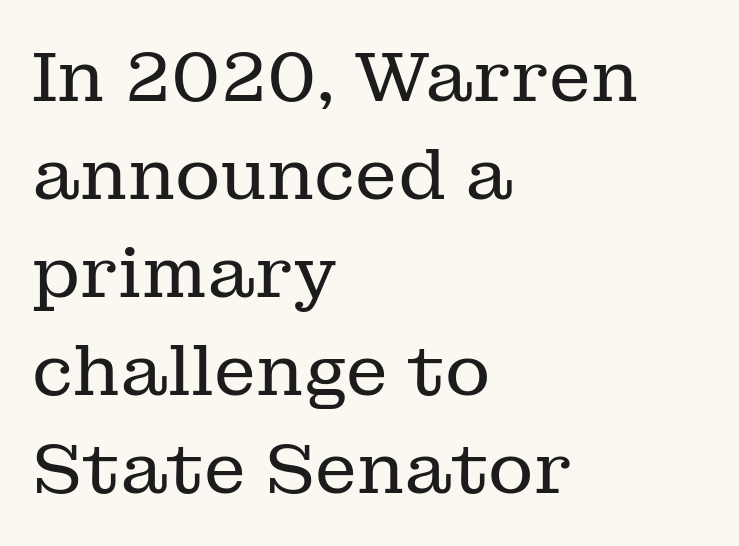
The words here are not underlined. Every row of glyphs begins at an identical x-position on the left. Do the letters lean? They stand straight. The rows are spaced the way most documents space them. This rendering employs a face with finishing strokes, i.e., a serif. The type is set solid horizontally, with unmodified tracking.
